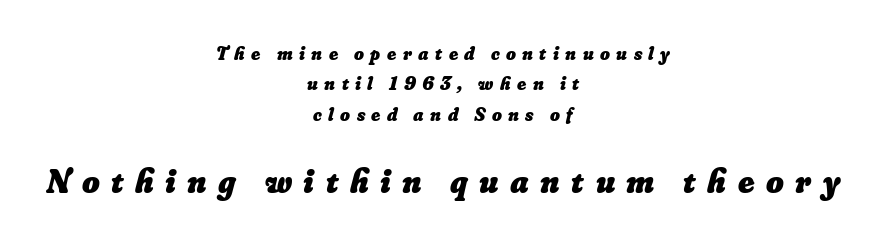
Q: Is the text bold? A: Yes.
Q: Is the text underlined? A: No.
Q: How is the paragraph aligned? A: Centered.
Q: Is the spacing between letters normal or unusually wide? A: Unusually wide.
Q: Is the spacing between lines tight, normal or loose? A: Normal.
Q: Which block of text is set in a larger size, the first (top) or the second (bottom)? A: The second (bottom) one.
Q: Width (condensed, normal, or wide)? A: Normal.
Q: Stroke contrast? A: Low.
Q: x-height? A: Small.
Q: Monospaced? A: No.
